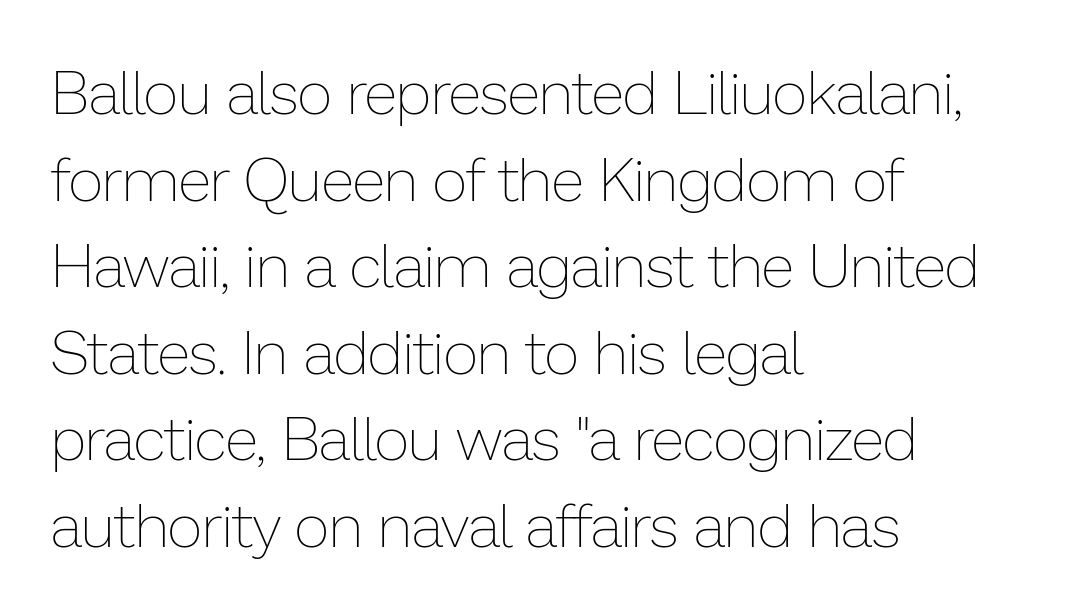
The image shows 61 px thin type, upright; set left-aligned, normal line spacing (1.42x), normal letter spacing, not underlined; low stroke contrast and a medium x-height.
